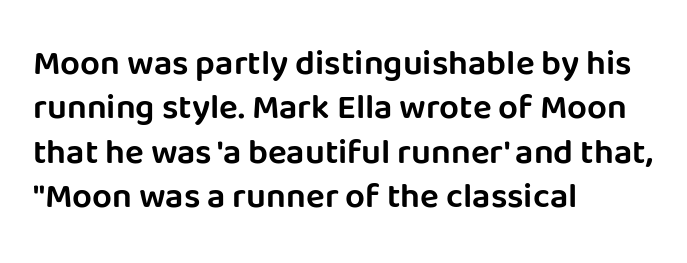
The font family rendered here belongs to the sans-serif group. The paragraph shown leans on its left margin. Here the glyphs are tracked normally, forming tight word shapes. How would I describe the line gaps? Plain and ordinary. Each letter keeps its own natural width here, so spacing adapts to shape. The baseline area is clear.
